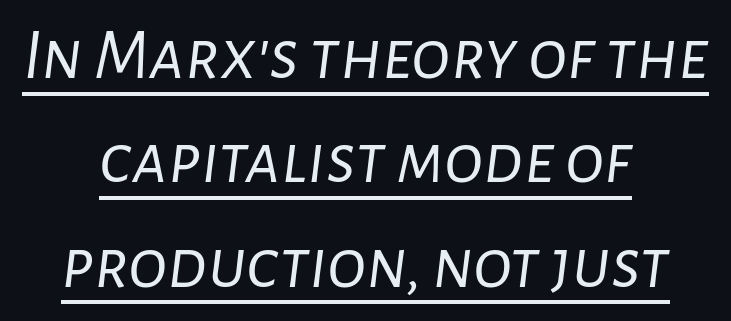
Q: Is the text bold? A: No.
Q: Is the text italic (slanted)? A: Yes, it leans right by about 7 degrees.
Q: Is the text underlined? A: Yes.
Q: How is the paragraph aligned? A: Centered.
Q: Is the spacing between letters normal or unusually wide? A: Normal.
Q: Is the spacing between lines tight, normal or loose? A: Normal.
Q: Width (condensed, normal, or wide)? A: Normal.
Q: Stroke contrast? A: Low.
Q: x-height? A: Medium.
Q: Monospaced? A: No.
